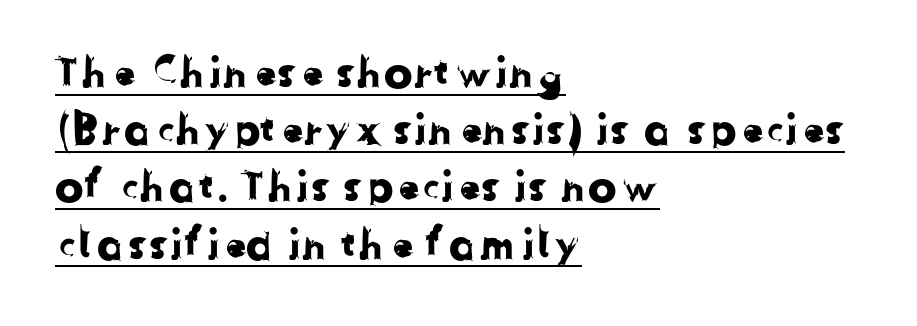
{"serif": "no", "width": "normal", "stroke_contrast": "low", "x_height": "medium", "monospaced": "no", "underline": "yes", "align": "left", "line_spacing": "normal", "line_spacing_ratio": 1.33, "letter_spacing": "normal", "letter_spacing_em": 0.0, "glyph_px": 43}
